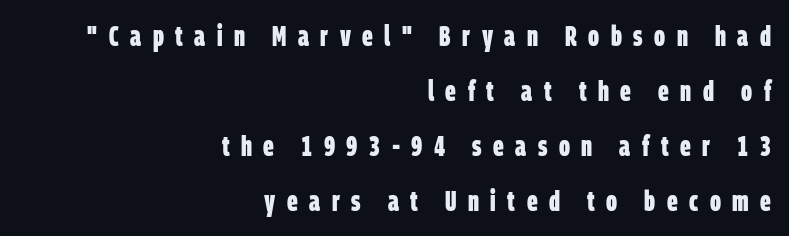
Q: Is the text bold? A: Yes.
Q: Is the typeface a serif or a sans-serif typeface? A: Sans-serif.
Q: Is the text underlined? A: No.
Q: How is the paragraph aligned? A: Right-aligned.
Q: Is the spacing between letters normal or unusually wide? A: Unusually wide.
Q: Is the spacing between lines tight, normal or loose? A: Loose.
Q: Width (condensed, normal, or wide)? A: Condensed.
Q: Stroke contrast? A: Low.
Q: x-height? A: Large.
Q: Monospaced? A: No.
